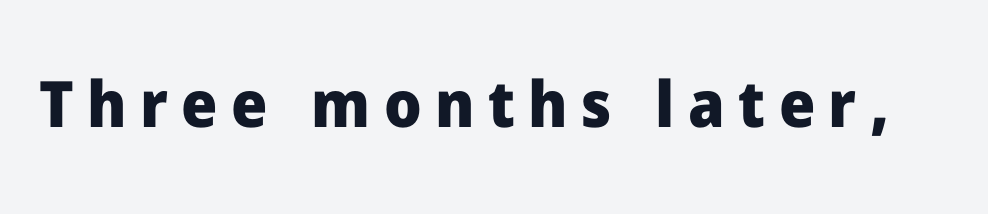
The image shows 64 px heavy sans-serif type, upright; set unusually wide letter spacing (+0.21 em), not underlined; low stroke contrast and a medium x-height.
